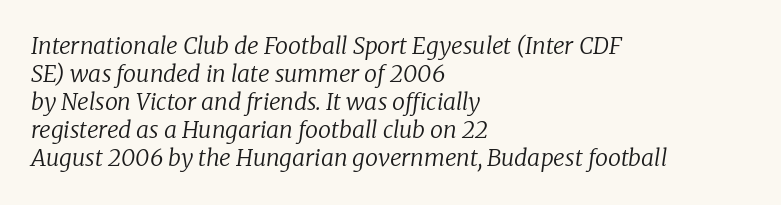
Q: Is the text bold? A: No.
Q: Is the text italic (slanted)? A: Yes, it leans right by about 8 degrees.
Q: Is the text underlined? A: No.
Q: How is the paragraph aligned? A: Left-aligned.
Q: Is the spacing between letters normal or unusually wide? A: Normal.
